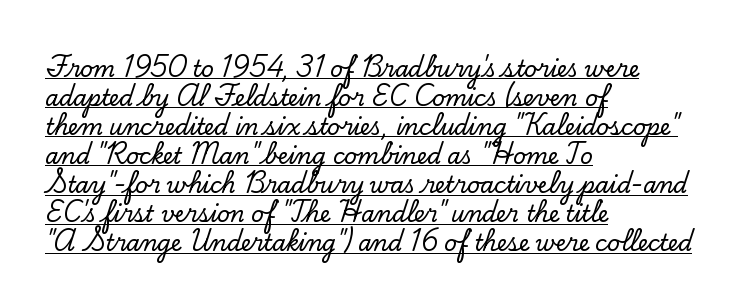
{"underline": "yes", "align": "left", "line_spacing": "normal", "line_spacing_ratio": 1.32, "letter_spacing": "normal", "letter_spacing_em": 0.0, "glyph_px": 22}
